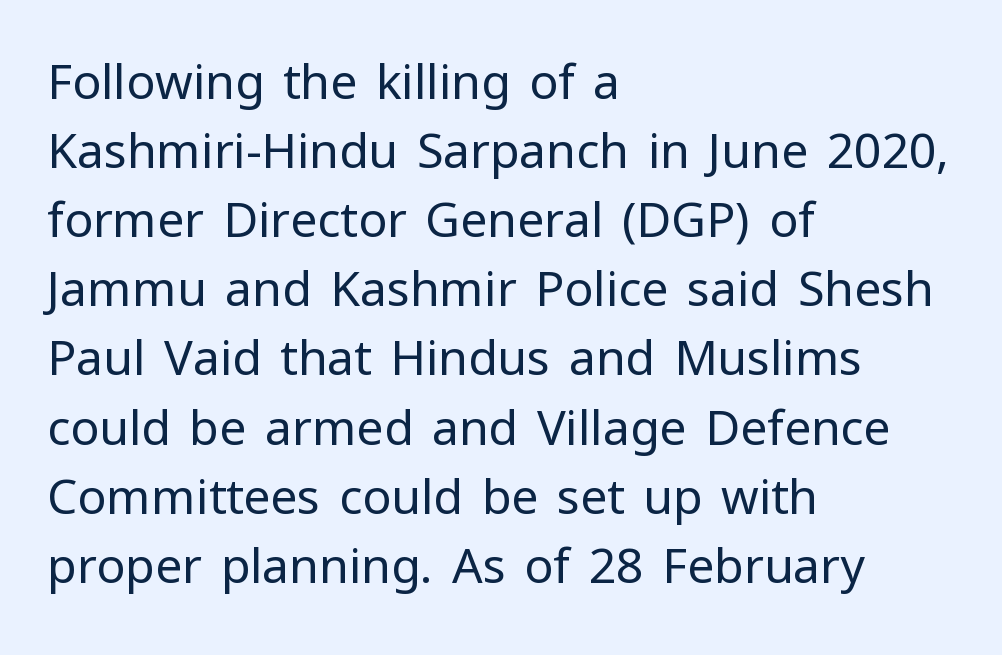
You could not count columns in this text — the font is proportionally spaced. The axis of the letterforms is exactly vertical. Observe the absence of serifs on each vertical stroke in this sample. The area under the type is left untouched. Is the block centered? No — it sits flush against the left margin. Observe the ordinary spacing: letters are neighbours, not strangers.
